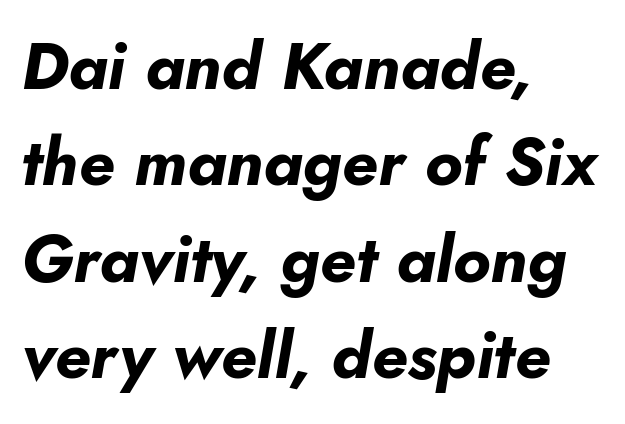
The image shows 66 px bold type, italic (leaning right); set left-aligned, normal line spacing (1.46x), normal letter spacing, not underlined; low stroke contrast and a small x-height.
